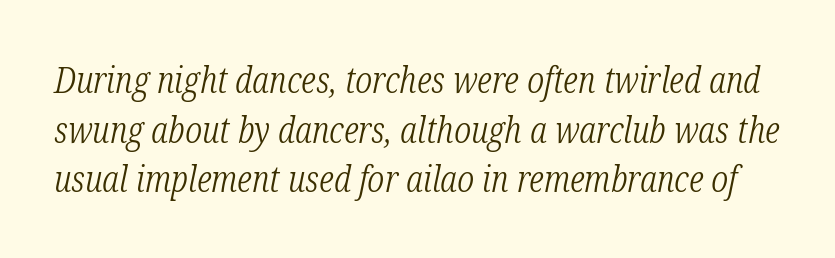
The image shows 36 px light, condensed serif type, italic (leaning right); set normal line spacing (1.38x), normal letter spacing, not underlined; low stroke contrast and a medium x-height.
